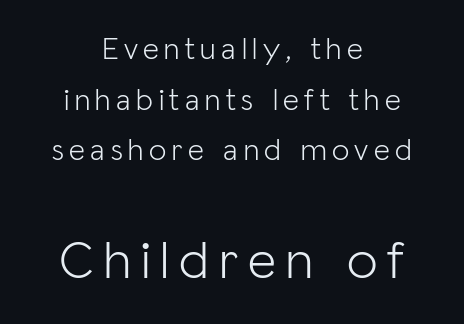
Q: Is the text bold? A: No.
Q: Is the text italic (slanted)? A: No, it is upright.
Q: Is the typeface a serif or a sans-serif typeface? A: Sans-serif.
Q: Is the text underlined? A: No.
Q: How is the paragraph aligned? A: Centered.
Q: Is the spacing between lines tight, normal or loose? A: Normal.
Q: Which block of text is set in a larger size, the first (top) or the second (bottom)? A: The second (bottom) one.
Q: Width (condensed, normal, or wide)? A: Normal.
Q: Stroke contrast? A: Low.
Q: x-height? A: Medium.
Q: Monospaced? A: No.
